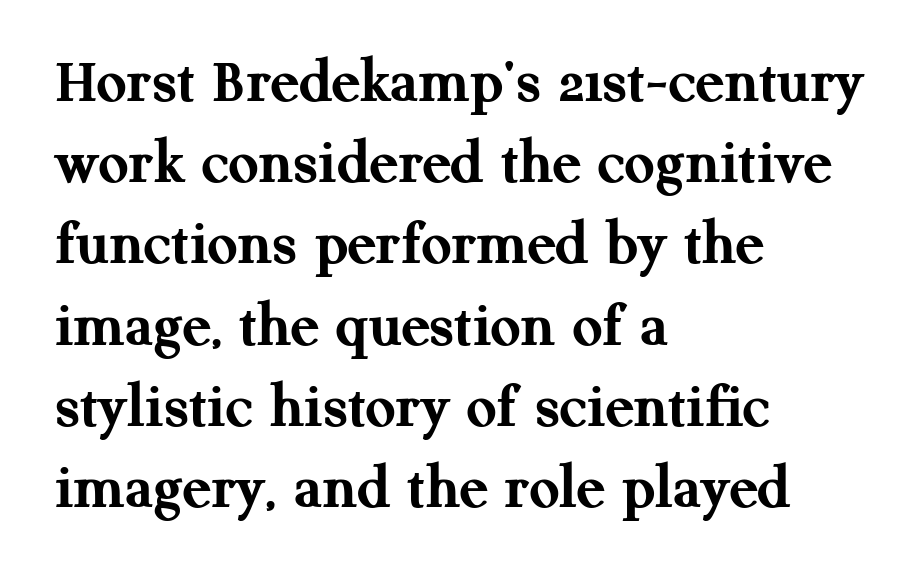
Q: Is the text bold? A: Yes.
Q: Is the text italic (slanted)? A: No, it is upright.
Q: Is the typeface a serif or a sans-serif typeface? A: Serif.
Q: Is the text underlined? A: No.
Q: How is the paragraph aligned? A: Left-aligned.
Q: Is the spacing between letters normal or unusually wide? A: Normal.
Q: Width (condensed, normal, or wide)? A: Normal.
Q: Stroke contrast? A: Medium.
Q: x-height? A: Medium.
Q: Monospaced? A: No.
